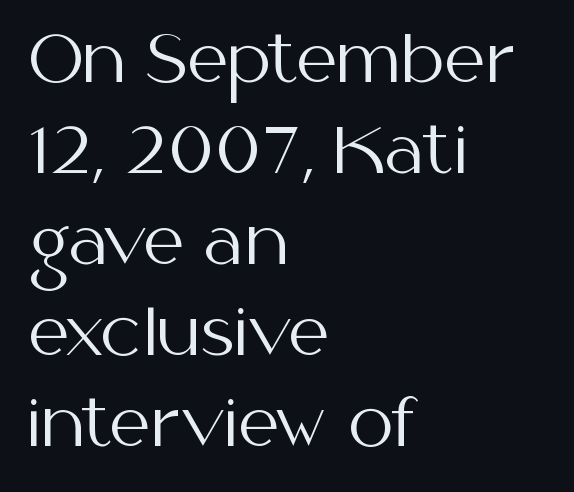
Q: Is the text bold? A: No.
Q: Is the text italic (slanted)? A: No, it is upright.
Q: Is the typeface a serif or a sans-serif typeface? A: Sans-serif.
Q: Is the text underlined? A: No.
Q: How is the paragraph aligned? A: Left-aligned.
Q: Is the spacing between letters normal or unusually wide? A: Normal.
Q: Is the spacing between lines tight, normal or loose? A: Normal.
Q: Width (condensed, normal, or wide)? A: Normal.
Q: Stroke contrast? A: Medium.
Q: x-height? A: Medium.
Q: Monospaced? A: No.
